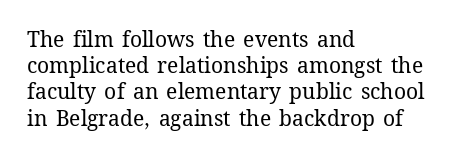
Does extra space separate the letters? No, they use regular spacing. Layout note: lines flush left. The area under the type is left untouched. This reads as an unemphasized weight, regular at the heaviest. This is roman type, the default non-slanted kind. Vertical spacing — default.
